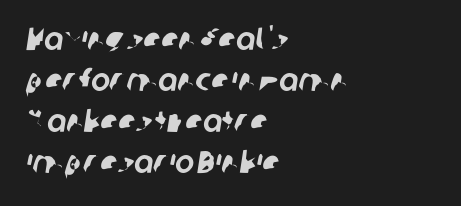
Leftover space on each line is placed entirely after the last word. Proportional: the letters do not fall into vertical columns. No word sits above an underline. Normally led — the rows are evenly, conventionally spaced. These lines are composed in type without serifs.
